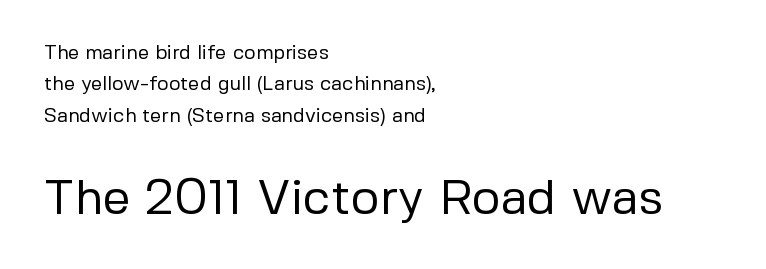
Q: Is the text bold? A: No.
Q: Is the text italic (slanted)? A: No, it is upright.
Q: Is the typeface a serif or a sans-serif typeface? A: Sans-serif.
Q: Is the text underlined? A: No.
Q: How is the paragraph aligned? A: Left-aligned.
Q: Is the spacing between letters normal or unusually wide? A: Normal.
Q: Is the spacing between lines tight, normal or loose? A: Normal.
Q: Which block of text is set in a larger size, the first (top) or the second (bottom)? A: The second (bottom) one.
Q: Width (condensed, normal, or wide)? A: Normal.
Q: Stroke contrast? A: Low.
Q: x-height? A: Medium.
Q: Monospaced? A: No.
